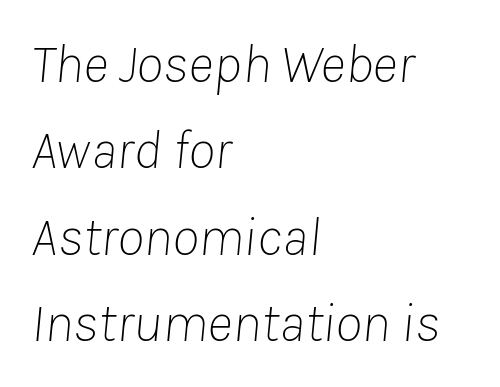
You could call the tracking neutral — neither tight nor loose. What's the leading like? Ordinary, nothing unusual. The text carries the slant typical of an italic or oblique font. The setting favours the left margin, as ordinary paragraphs usually do.
